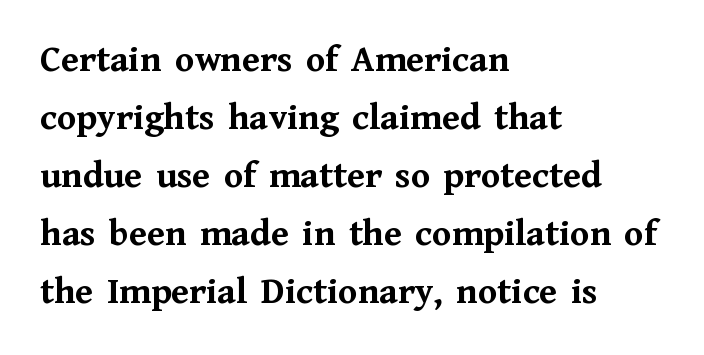
The characters look thick and weighty, a clear bold. Inter-character spacing is left at the font's built-in metrics. Does the copy run flush right? No — it runs flush left. Check under the words: just untouched page. Here the designer chose a conventional face with non-uniform glyph widths.
